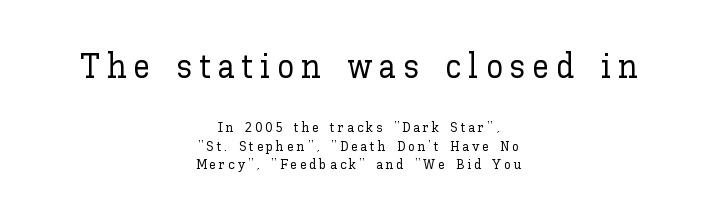
Notice how the passage keeps no hard edge, just a central spine. Caption: upper text group enlarged, lower text group reduced. Students, observe: this is what conventionally led text looks like. Think of a printed novel: that variable character pitch is what you see here. The lettering holds an erect, upright posture throughout.
